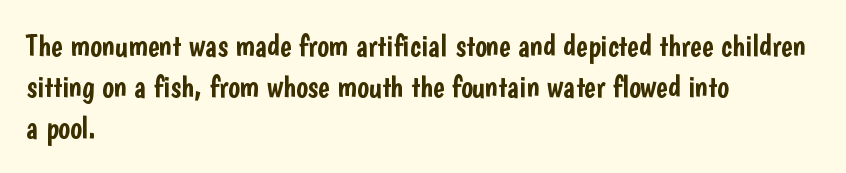
The image shows 31 px condensed sans-serif type, upright; set left-aligned, normal line spacing (1.33x), normal letter spacing, not underlined; low stroke contrast and a medium x-height.
